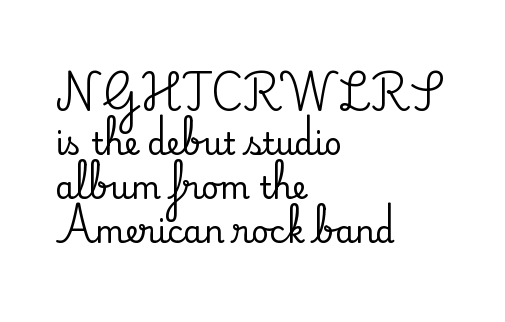
{"serif": "yes", "italic": "no", "width": "normal", "stroke_contrast": "medium", "x_height": "small", "monospaced": "no", "underline": "no", "align": "left", "line_spacing": "normal", "line_spacing_ratio": 1.42, "letter_spacing": "normal", "letter_spacing_em": 0.0, "glyph_px": 31}
